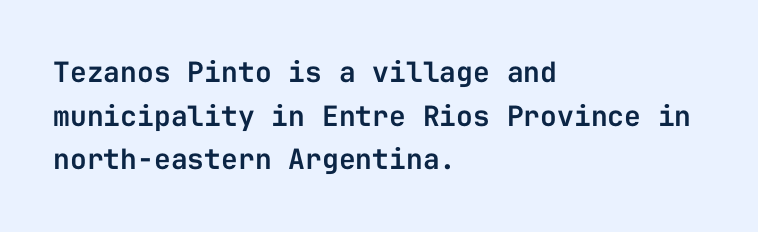
Q: Is the text italic (slanted)? A: No, it is upright.
Q: Is the typeface a serif or a sans-serif typeface? A: Sans-serif.
Q: Is the text underlined? A: No.
Q: How is the paragraph aligned? A: Left-aligned.
Q: Is the spacing between letters normal or unusually wide? A: Normal.
Q: Is the spacing between lines tight, normal or loose? A: Normal.
Q: Width (condensed, normal, or wide)? A: Normal.
Q: Stroke contrast? A: Low.
Q: x-height? A: Medium.
Q: Monospaced? A: Yes.
